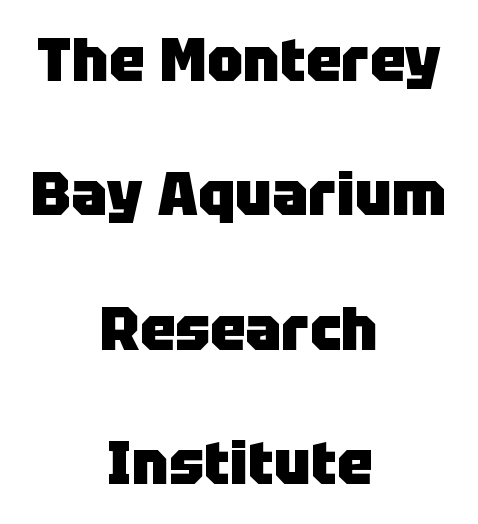
The image shows 60 px heavy sans-serif type, upright; set centered, loose line spacing (2.24x), normal letter spacing, not underlined; low stroke contrast and a large x-height.
